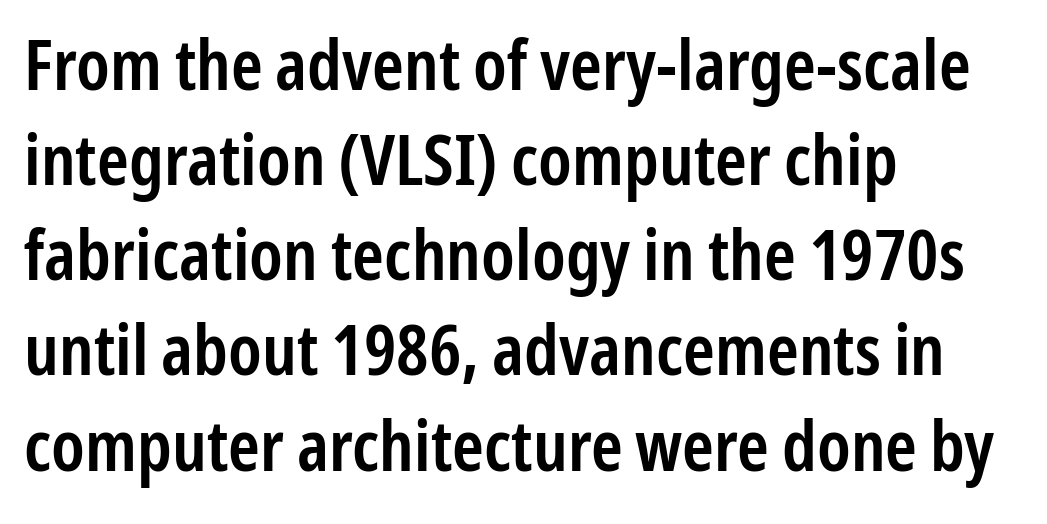
How would I describe the line gaps? Plain and ordinary. The glyphs are unaccompanied by any horizontal stroke below them. A somewhat darkened texture: the type is semibold rather than bold. If you drew a line through each stem, it would be perfectly vertical. The horizontal fit of the characters is conventional and even.
